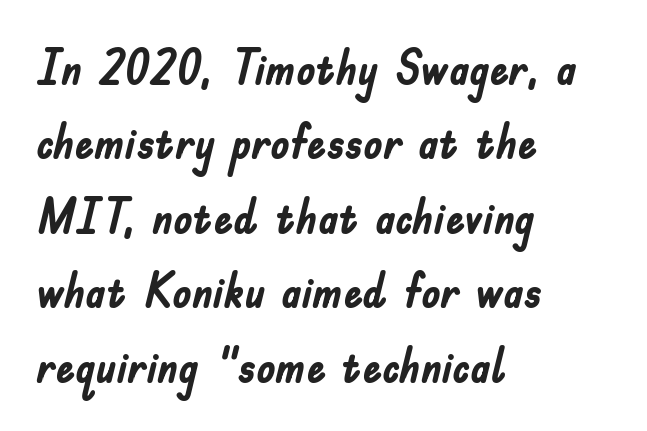
Q: Is the text bold? A: Yes.
Q: Is the text italic (slanted)? A: Yes.
Q: Is the typeface a serif or a sans-serif typeface? A: Sans-serif.
Q: Is the text underlined? A: No.
Q: How is the paragraph aligned? A: Left-aligned.
Q: Is the spacing between letters normal or unusually wide? A: Normal.
Q: Is the spacing between lines tight, normal or loose? A: Normal.
Q: Width (condensed, normal, or wide)? A: Condensed.
Q: Stroke contrast? A: Low.
Q: x-height? A: Small.
Q: Monospaced? A: No.
